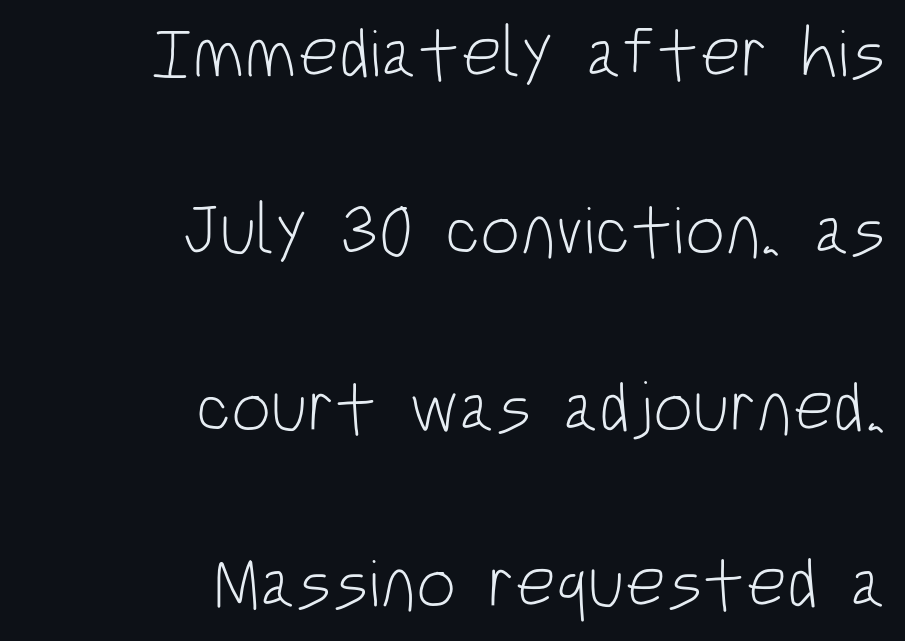
The letters stand upright; this is a roman face. This sample is right-justified, so line beginnings fall wherever the words allow. The baseline area is clear. A typesetter would call this proportional, since set widths differ per character.
